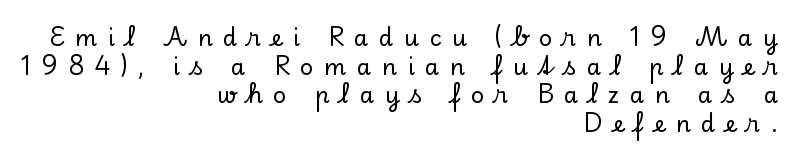
The space between consecutive lines is moderate. Posture: straight, roman, zero tilt. Beneath every word, the page is bare. Inter-character spacing is expanded well beyond the font's built-in metrics. The ragged edge is on the left, which tells us the setting is flush right.
